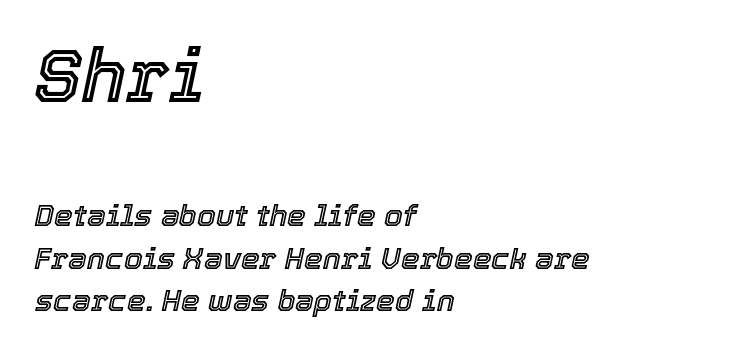
Q: Is the text italic (slanted)? A: Yes, it leans right by about 12 degrees.
Q: Is the text underlined? A: No.
Q: How is the paragraph aligned? A: Left-aligned.
Q: Is the spacing between letters normal or unusually wide? A: Normal.
Q: Is the spacing between lines tight, normal or loose? A: Normal.
Q: Which block of text is set in a larger size, the first (top) or the second (bottom)? A: The first (top) one.
Q: Width (condensed, normal, or wide)? A: Normal.
Q: x-height? A: Medium.
Q: Monospaced? A: No.
